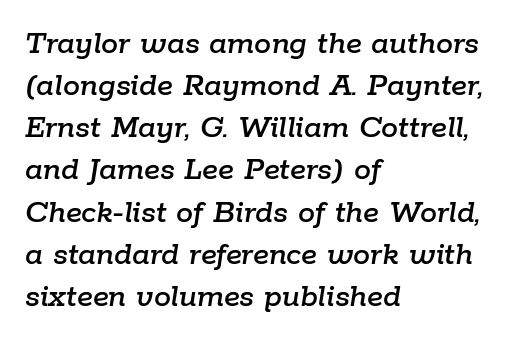
The image shows 34 px text type, italic (leaning right); set left-aligned, line spacing 1.24x, normal letter spacing, not underlined; low stroke contrast and a medium x-height.
